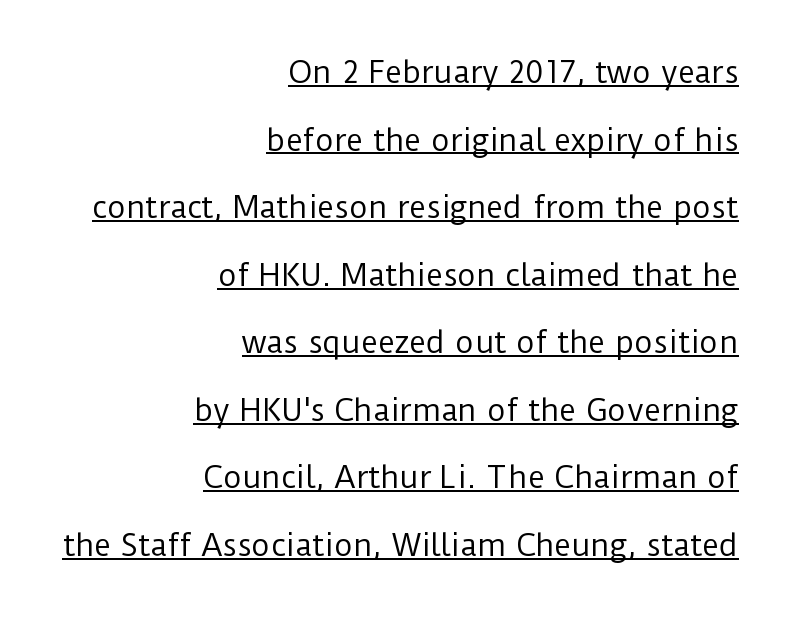
{"serif": "no", "italic": "no", "bold": "no", "weight": "regular", "width": "normal", "stroke_contrast": "low", "x_height": "medium", "monospaced": "no", "underline": "yes", "align": "right", "line_spacing": "loose", "line_spacing_ratio": 2.33, "letter_spacing": "normal", "letter_spacing_em": 0.0, "glyph_px": 29}
